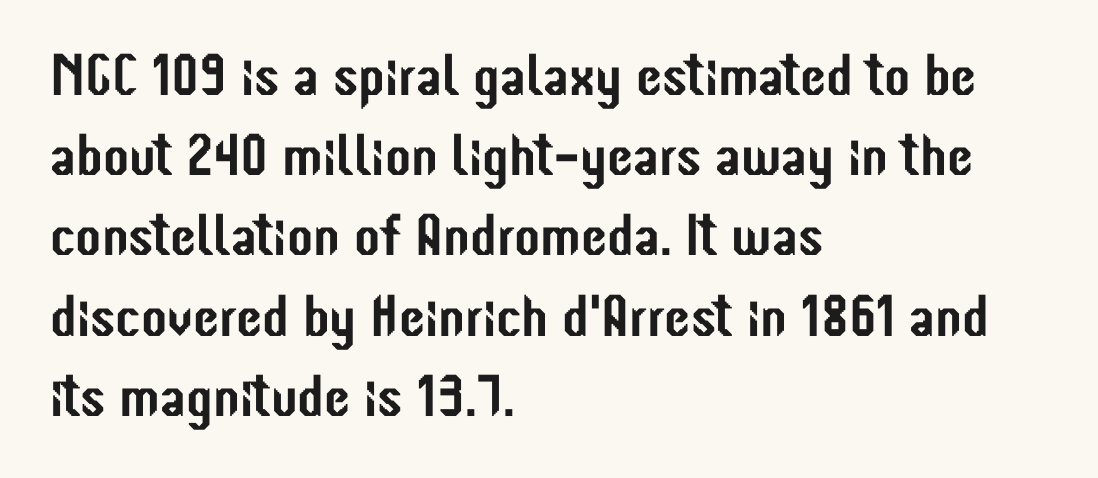
Each letter's strokes conclude bluntly, with no projecting serifs. Quick note: not italic, upright. Nobody touched the tracking dial on this one. The passage shown is typed in a proportional face where columns would drift.
